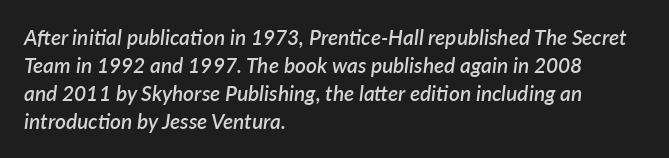
Q: Is the text bold? A: Semi-bold.
Q: Is the text italic (slanted)? A: Yes, it leans right by about 7 degrees.
Q: Is the text underlined? A: No.
Q: How is the paragraph aligned? A: Left-aligned.
Q: Is the spacing between letters normal or unusually wide? A: Normal.
Q: Is the spacing between lines tight, normal or loose? A: Normal.
